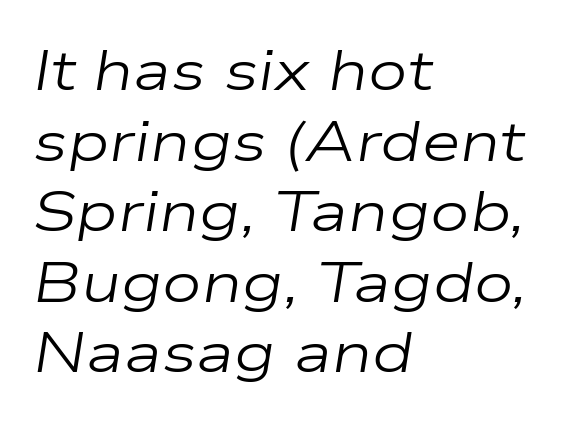
Q: Is the text bold? A: No.
Q: Is the text italic (slanted)? A: Yes, it leans right by about 9 degrees.
Q: Is the text underlined? A: No.
Q: How is the paragraph aligned? A: Left-aligned.
Q: Is the spacing between letters normal or unusually wide? A: Normal.
Q: Is the spacing between lines tight, normal or loose? A: Normal.
Q: Width (condensed, normal, or wide)? A: Wide.
Q: Stroke contrast? A: Low.
Q: x-height? A: Medium.
Q: Monospaced? A: No.
